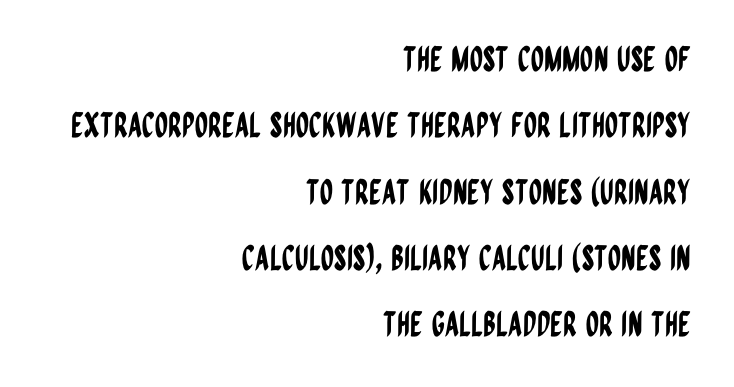
Regarding leading, the lines here are spaced well apart. Horizontally, the lines are justified to the trailing edge only. Lines of text with bare space underneath. Inter-character spacing is left at the font's built-in metrics. You could not count columns in this text — the font is proportionally spaced.
